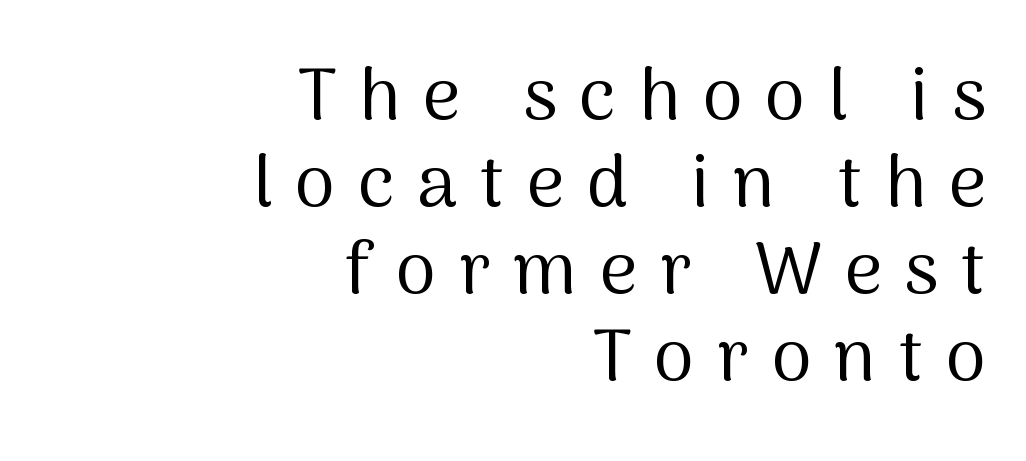
Beneath every word, the page is bare. The tracking reads as deliberately expanded to a designer's eye. Upright lettering throughout. This sample uses a sans-serif face. Do the characters align in a grid? No, the font is proportional.
